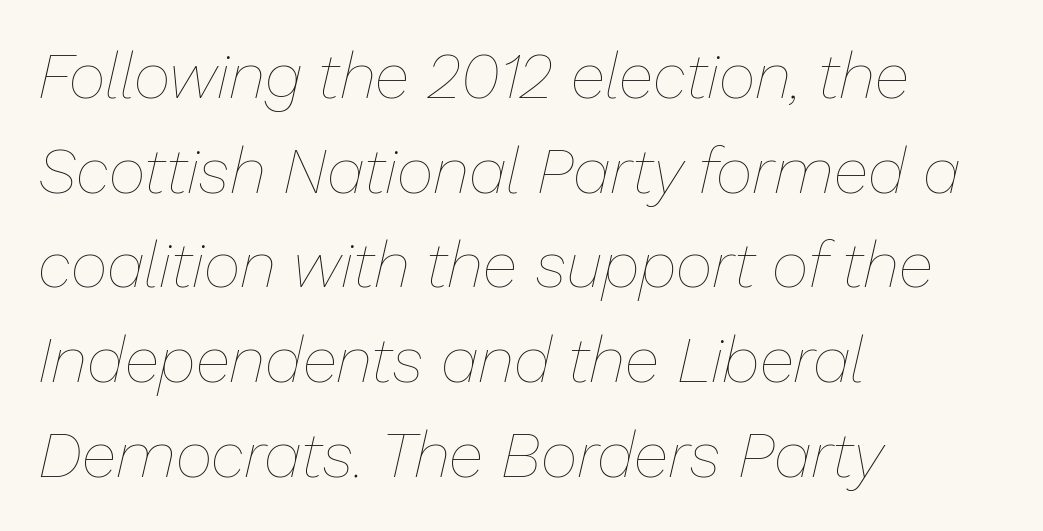
The image shows 64 px thin type, italic (leaning right); set left-aligned, normal line spacing (1.48x), normal letter spacing, not underlined; low stroke contrast and a medium x-height.
